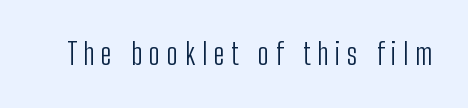
Q: Is the text bold? A: No.
Q: Is the text italic (slanted)? A: No, it is upright.
Q: Is the typeface a serif or a sans-serif typeface? A: Sans-serif.
Q: Is the text underlined? A: No.
Q: Is the spacing between letters normal or unusually wide? A: Unusually wide.
Q: Width (condensed, normal, or wide)? A: Condensed.
Q: Stroke contrast? A: Low.
Q: x-height? A: Medium.
Q: Monospaced? A: No.
